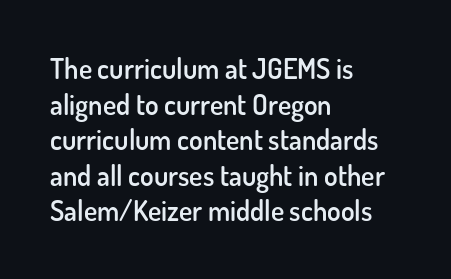
Q: Is the text bold? A: Semi-bold.
Q: Is the text italic (slanted)? A: No, it is upright.
Q: Is the typeface a serif or a sans-serif typeface? A: Sans-serif.
Q: Is the text underlined? A: No.
Q: How is the paragraph aligned? A: Left-aligned.
Q: Is the spacing between letters normal or unusually wide? A: Normal.
Q: Is the spacing between lines tight, normal or loose? A: Normal.
Q: Width (condensed, normal, or wide)? A: Normal.
Q: Stroke contrast? A: Low.
Q: x-height? A: Small.
Q: Monospaced? A: No.
